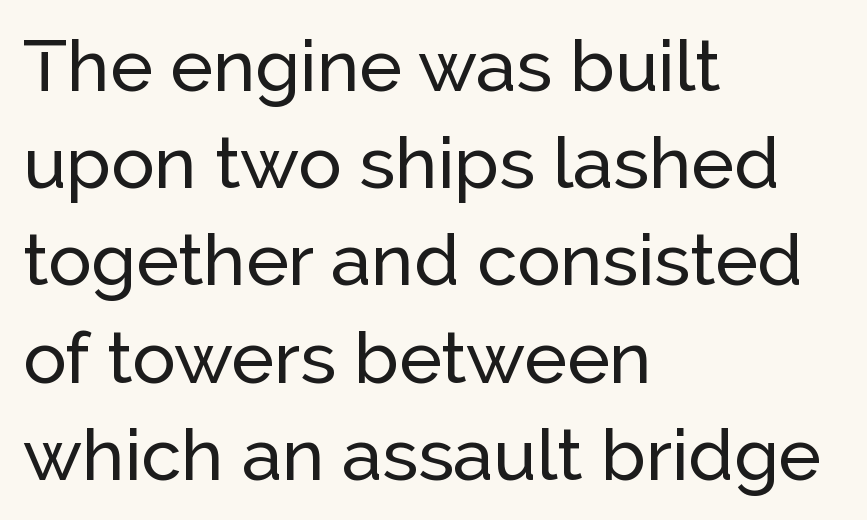
The rows are spaced the way most documents space them. The string is rendered with underlining switched off. Posture: straight, roman, zero tilt. Which margin do the lines hug? The left one — the right edge is uneven. Serif or sans? Sans — the stroke terminals are bare. What stands out about the letter spacing? Nothing — it is the standard amount.
